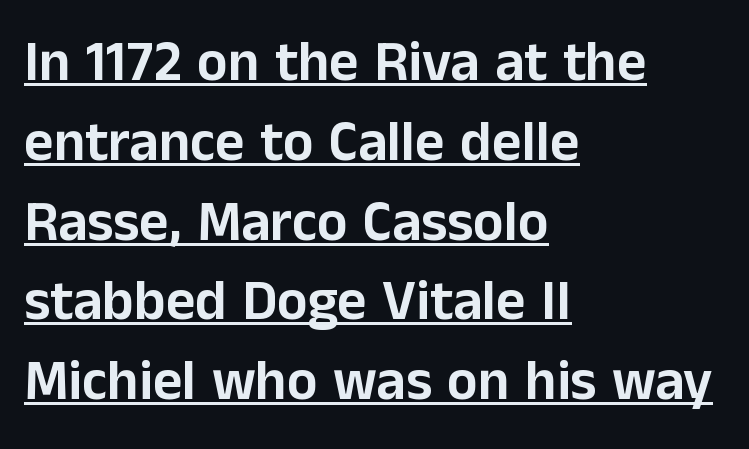
Does a line run under the words? Yes, clearly. The letters stand upright; this is a roman face. These lines are composed in type without serifs. In terms of letterspacing, this is plain default setting.
